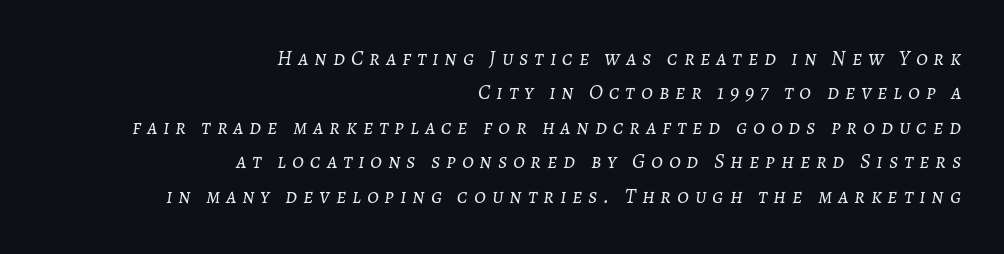
{"italic": "yes", "lean": "right", "slant_degrees": 7, "bold": "no", "underline": "no", "align": "right", "line_spacing": "normal", "line_spacing_ratio": 1.64, "letter_spacing": "wide", "letter_spacing_em": 0.28, "glyph_px": 21}
